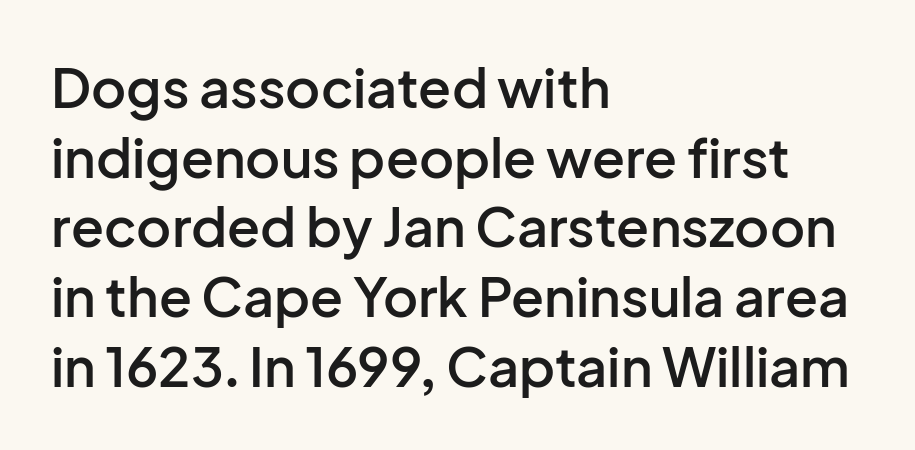
{"serif": "no", "italic": "no", "bold": "semi", "weight": "semibold", "width": "normal", "stroke_contrast": "low", "x_height": "medium", "monospaced": "no", "underline": "no", "align": "left", "line_spacing": "normal", "line_spacing_ratio": 1.29, "letter_spacing": "normal", "letter_spacing_em": 0.0, "glyph_px": 54}
